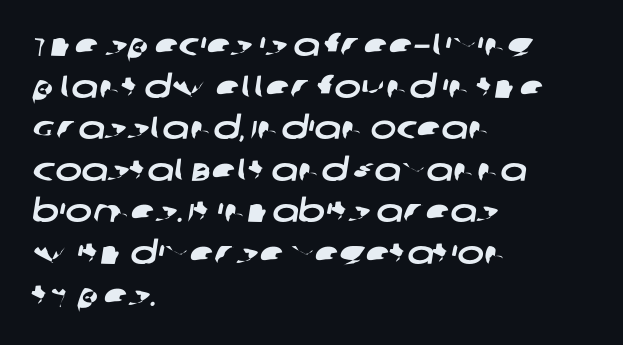
Q: Is the typeface a serif or a sans-serif typeface? A: Sans-serif.
Q: Is the text underlined? A: No.
Q: How is the paragraph aligned? A: Left-aligned.
Q: Is the spacing between letters normal or unusually wide? A: Normal.
Q: Is the spacing between lines tight, normal or loose? A: Normal.
Q: Width (condensed, normal, or wide)? A: Wide.
Q: Stroke contrast? A: Low.
Q: x-height? A: Large.
Q: Monospaced? A: No.
